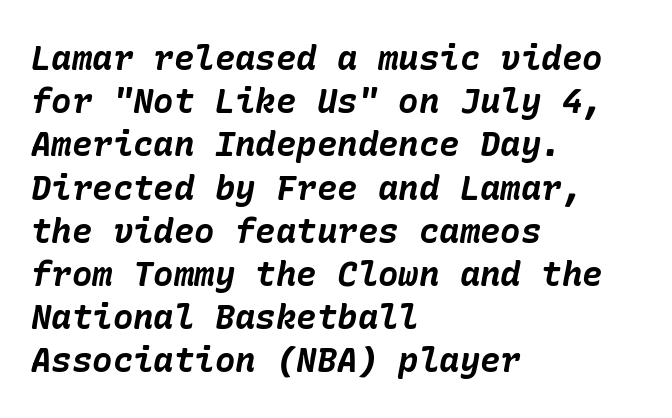
{"italic": "yes", "lean": "right", "slant_degrees": 10, "bold": "yes", "weight": "bold", "width": "normal", "stroke_contrast": "low", "x_height": "medium", "underline": "no", "align": "left", "line_spacing": "normal", "line_spacing_ratio": 1.27, "letter_spacing": "normal", "letter_spacing_em": 0.0, "glyph_px": 34}
